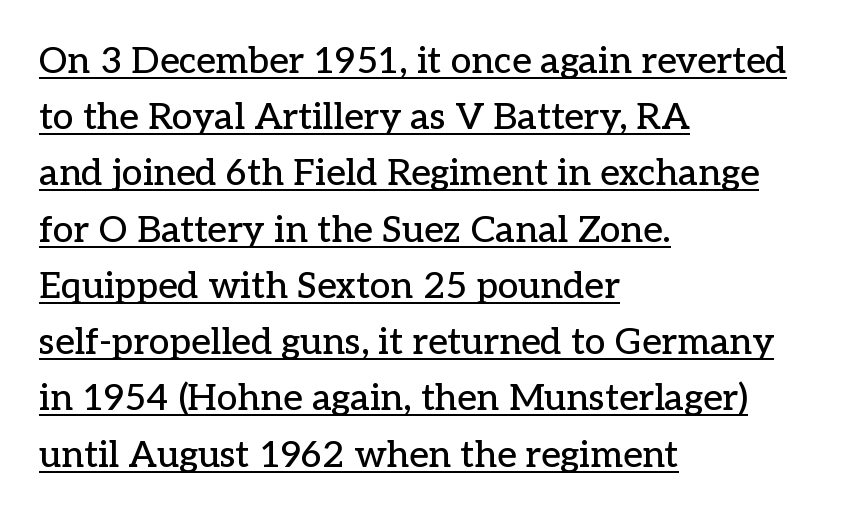
The image shows 37 px serif type, upright; set left-aligned, normal line spacing (1.52x), normal letter spacing, underlined; low stroke contrast and a medium x-height.
